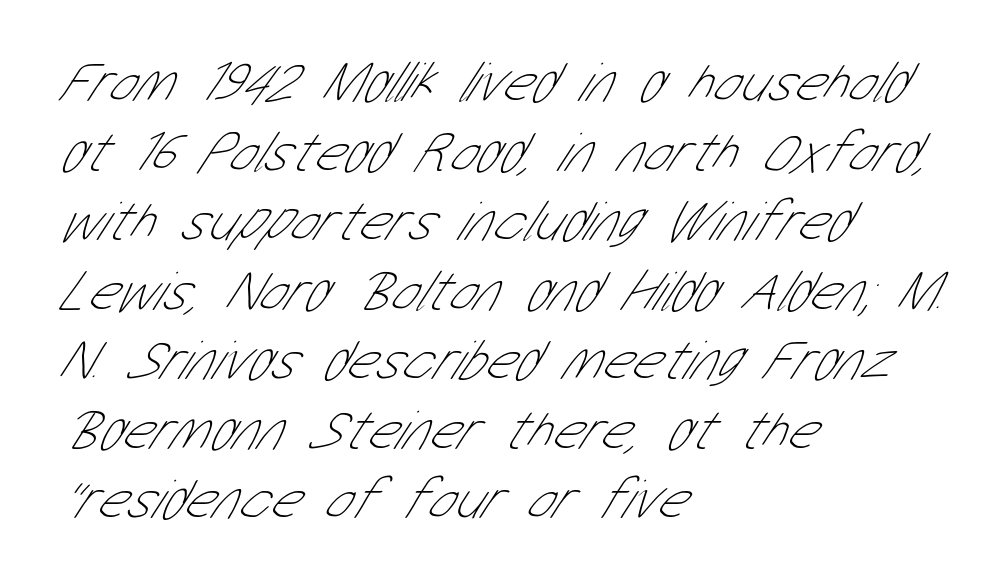
The image shows 57 px thin, condensed sans-serif type; set left-aligned, line spacing 1.22x, normal letter spacing, not underlined; low stroke contrast and a medium x-height.
